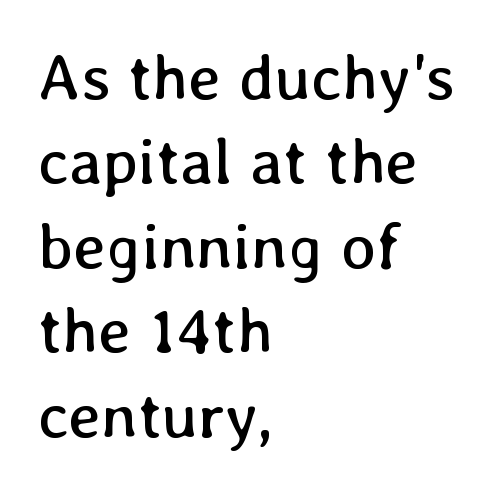
The passage shown has conventional tracking throughout. Is there any slant? The stems are plumb. Students, observe: this is what conventionally led text looks like. Nobody drew a line under any word here.
